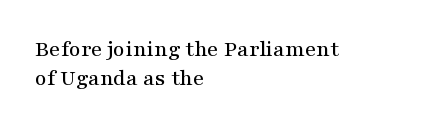
One-word summary of the alignment: left. Posture: vertical. The tracking reads as untouched default to a designer's eye. Each row of text sits above clean, open space. Does the leading feel generous? No, just average.
